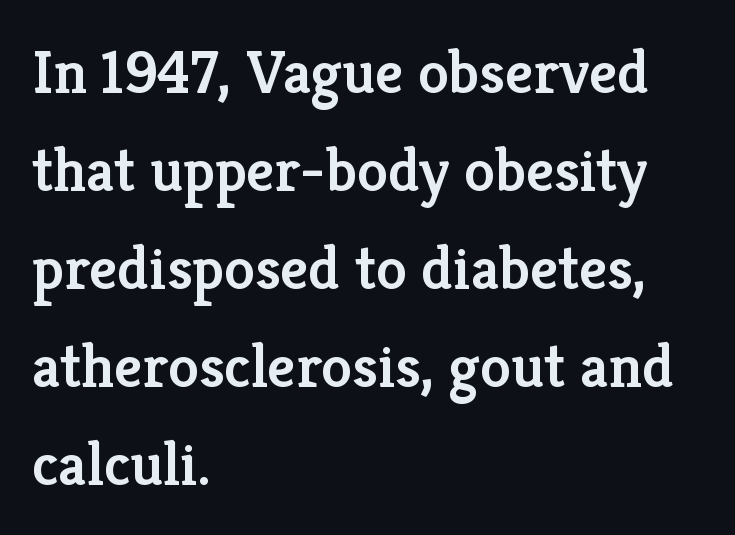
The image shows 62 px semibold serif type, upright; set left-aligned, normal line spacing (1.58x), normal letter spacing, not underlined; low stroke contrast and a medium x-height.
